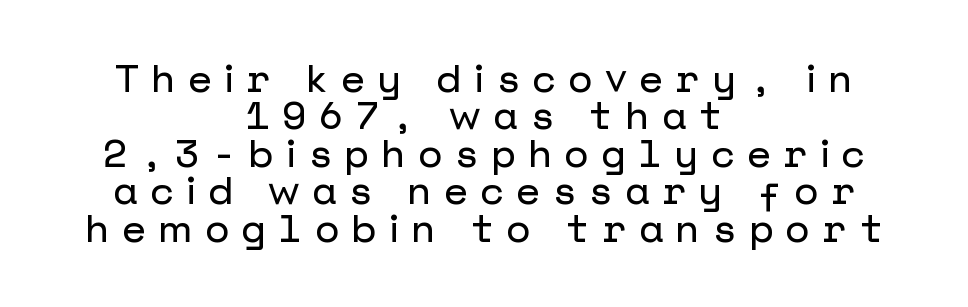
The image shows 39 px sans-serif type, upright; set centered, tight line spacing (0.96x), unusually wide letter spacing (+0.32 em), not underlined; low stroke contrast and a medium x-height.
